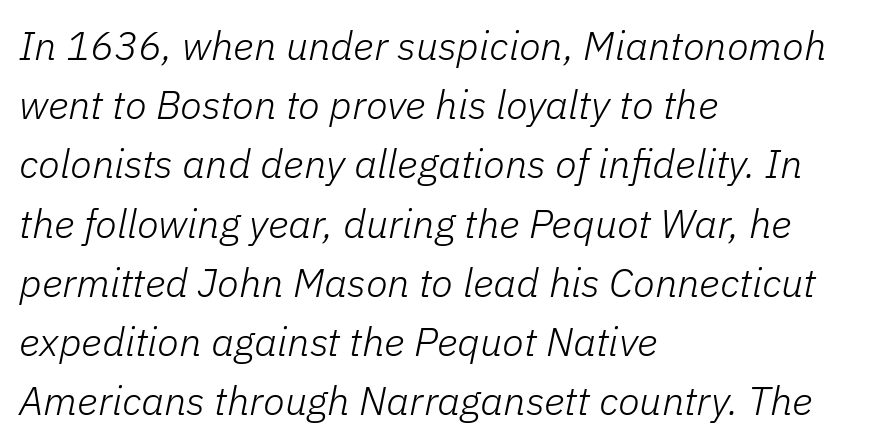
Here the designer chose a conventional face with non-uniform glyph widths. Nobody drew a line under any word here. The face used here is rendered with its standard letterfit. The axis of the letterforms is tilted away from vertical. Heaviness? Minimal to ordinary, like unemphasized prose. Is the block centered? No — it sits flush against the left margin.
